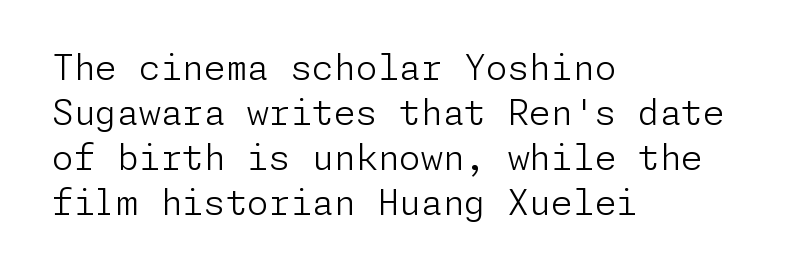
Q: Is the text bold? A: No.
Q: Is the text italic (slanted)? A: No, it is upright.
Q: Is the typeface a serif or a sans-serif typeface? A: Sans-serif.
Q: Is the text underlined? A: No.
Q: How is the paragraph aligned? A: Left-aligned.
Q: Is the spacing between letters normal or unusually wide? A: Normal.
Q: Is the spacing between lines tight, normal or loose? A: Normal.
Q: Width (condensed, normal, or wide)? A: Normal.
Q: Stroke contrast? A: Low.
Q: x-height? A: Medium.
